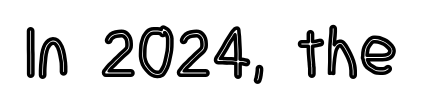
{"italic": "no", "width": "condensed", "x_height": "large", "monospaced": "no", "underline": "no", "letter_spacing": "normal", "letter_spacing_em": 0.0, "glyph_px": 70}
